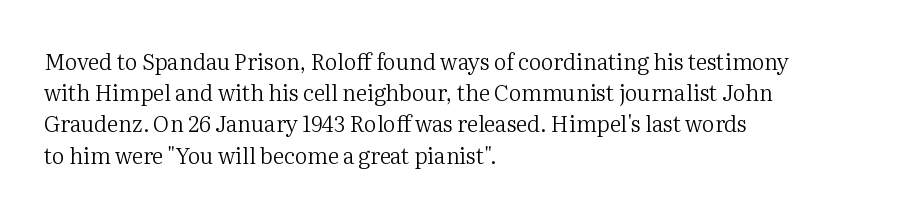
Every row of glyphs begins at an identical x-position on the left. The typesetting does not lean heavy: it is not bold. One glance says typical: line gaps are just what's usual. Underlining? Definitely not there.
